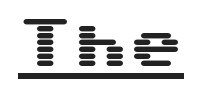
Every stem runs plumb, perpendicular to the baseline. Short note: letters normally spaced. Every word sits above its own underline. Are there feet on the stems? There aren't — it's a sans.
